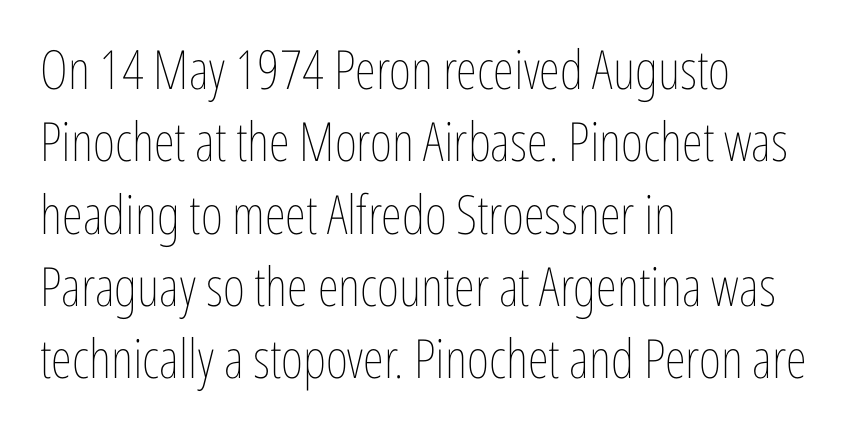
Q: Is the text bold? A: No.
Q: Is the text italic (slanted)? A: No, it is upright.
Q: Is the text underlined? A: No.
Q: How is the paragraph aligned? A: Left-aligned.
Q: Is the spacing between letters normal or unusually wide? A: Normal.
Q: Is the spacing between lines tight, normal or loose? A: Normal.
Q: Width (condensed, normal, or wide)? A: Condensed.
Q: Stroke contrast? A: Low.
Q: x-height? A: Medium.
Q: Monospaced? A: No.
